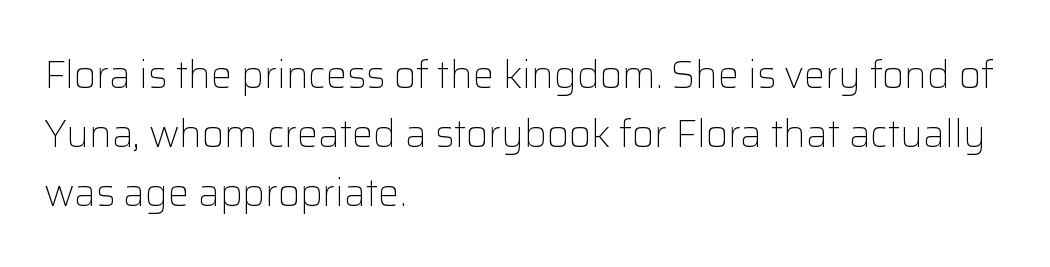
The image shows 38 px light sans-serif type, upright; set left-aligned, normal line spacing (1.55x), normal letter spacing, not underlined; low stroke contrast and a medium x-height.
